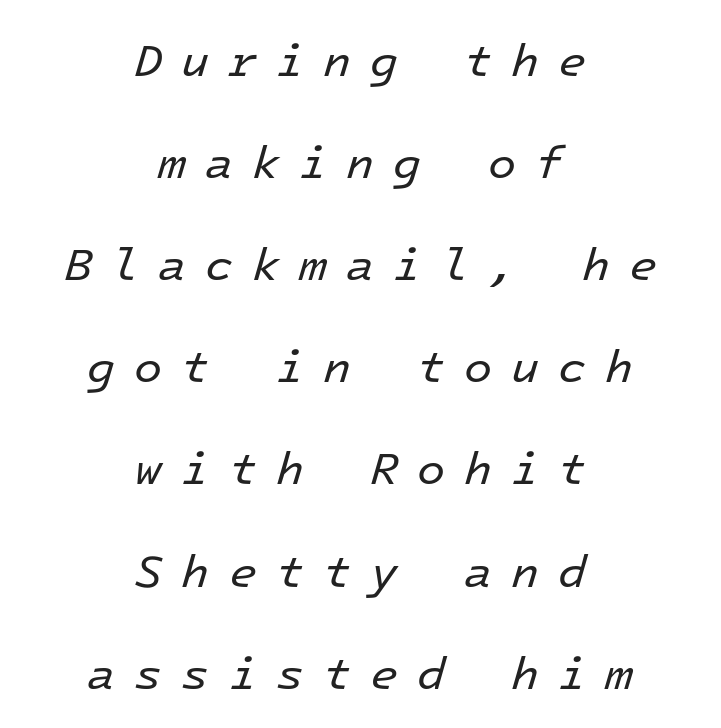
{"italic": "yes", "lean": "right", "slant_degrees": 16, "bold": "no", "weight": "regular", "width": "normal", "stroke_contrast": "low", "x_height": "medium", "monospaced": "yes", "underline": "no", "align": "center", "line_spacing": "loose", "line_spacing_ratio": 2.22, "letter_spacing": "wide", "letter_spacing_em": 0.41, "glyph_px": 46}
